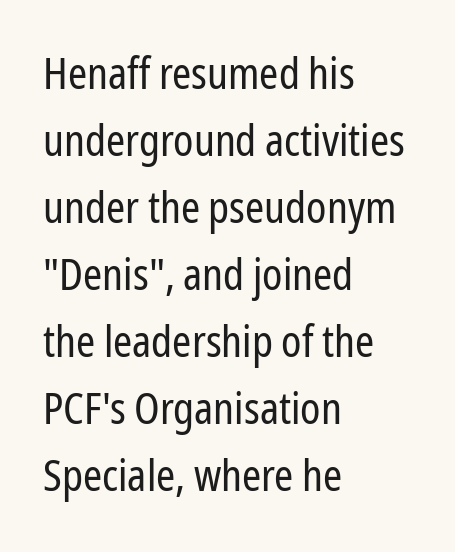
{"serif": "no", "italic": "no", "bold": "no", "weight": "regular", "width": "condensed", "stroke_contrast": "low", "x_height": "medium", "monospaced": "no", "underline": "no", "align": "left", "line_spacing": "normal", "line_spacing_ratio": 1.56, "letter_spacing": "normal", "letter_spacing_em": 0.0, "glyph_px": 43}
